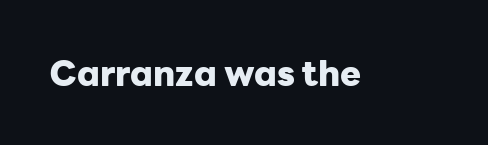
On the weight axis this lands at bold, roughly 700. A typesetter would call this proportional, since set widths differ per character. Spacing between characters is what you'd get straight out of the box. When letters stand straight like this, we call the style roman or upright. The gap between lines stays unmarked.
